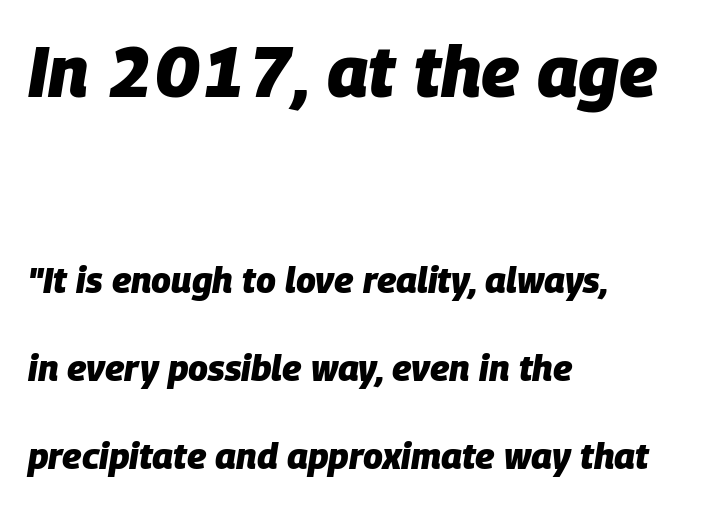
{"italic": "yes", "lean": "right", "slant_degrees": 9, "bold": "yes", "weight": "heavy", "width": "normal", "stroke_contrast": "low", "x_height": "large", "monospaced": "no", "underline": "no", "align": "left", "line_spacing": "loose", "line_spacing_ratio": 2.44, "letter_spacing": "normal", "letter_spacing_em": 0.0, "larger_block": "first", "size_ratio": 1.97, "glyph_px": 71}
